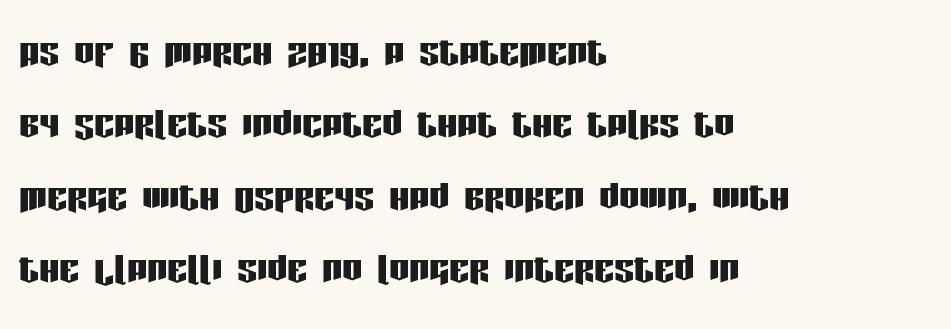
The image shows 50 px condensed sans-serif type, upright; set left-aligned, normal line spacing (1.45x), normal letter spacing, not underlined; low stroke contrast and a large x-height.
